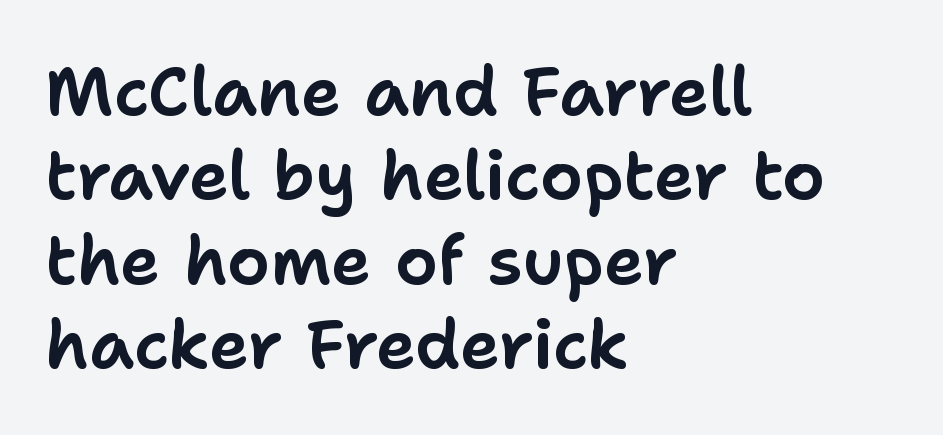
Varying glyph widths throughout — classic text-font behaviour. The space beneath each line is pristine and unruled. Upright lettering throughout. Look at the bottom of the vertical strokes: they stop flat, with no serifs. Words appear dense and cohesive because spacing is normal.
